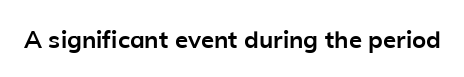
Q: Is the text bold? A: Yes.
Q: Is the text italic (slanted)? A: No, it is upright.
Q: Is the text underlined? A: No.
Q: Is the spacing between letters normal or unusually wide? A: Normal.
